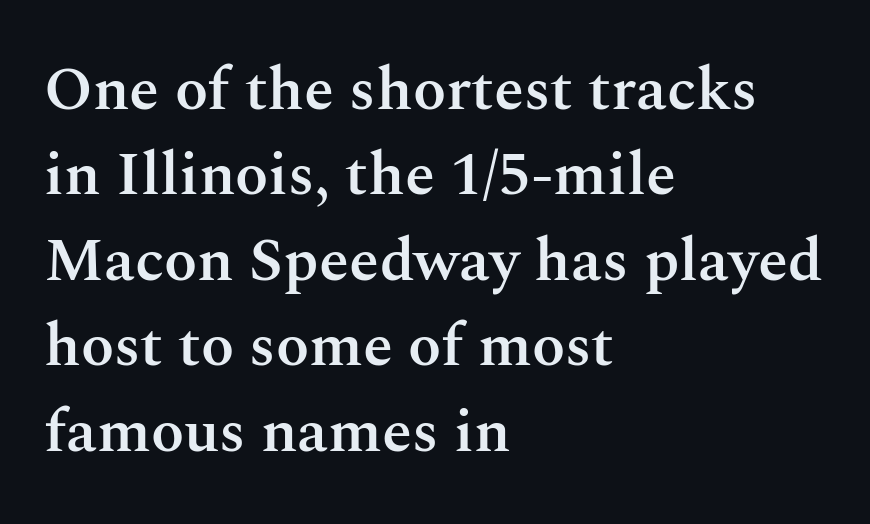
Q: Is the text bold? A: Semi-bold.
Q: Is the text italic (slanted)? A: No, it is upright.
Q: Is the typeface a serif or a sans-serif typeface? A: Serif.
Q: Is the text underlined? A: No.
Q: How is the paragraph aligned? A: Left-aligned.
Q: Is the spacing between letters normal or unusually wide? A: Normal.
Q: Is the spacing between lines tight, normal or loose? A: Normal.
Q: Width (condensed, normal, or wide)? A: Normal.
Q: Stroke contrast? A: Medium.
Q: x-height? A: Medium.
Q: Monospaced? A: No.
